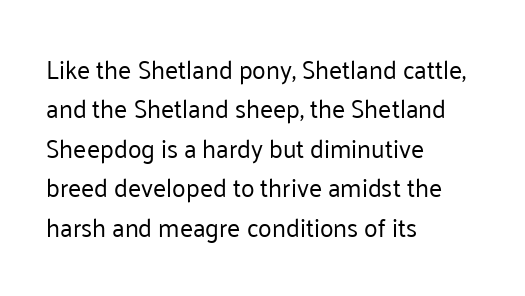
The image shows 25 px text type, upright; set left-aligned, normal line spacing (1.58x), normal letter spacing, not underlined.
